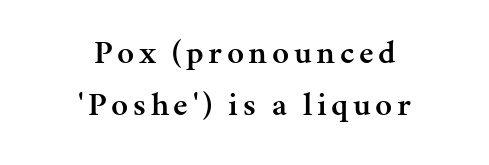
{"serif": "yes", "italic": "no", "bold": "semi", "weight": "semibold", "width": "normal", "stroke_contrast": "medium", "x_height": "medium", "monospaced": "no", "underline": "no", "align": "center", "line_spacing": "normal", "line_spacing_ratio": 1.58, "glyph_px": 33}
